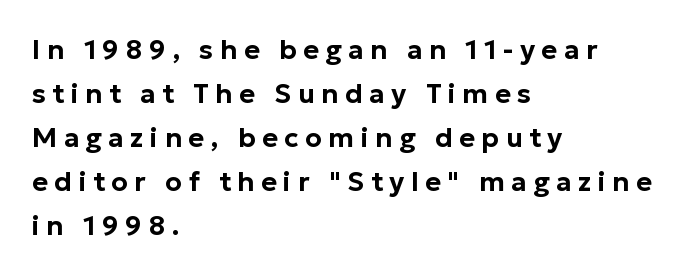
The image shows 27 px text type, upright; set left-aligned, normal line spacing (1.63x), unusually wide letter spacing (+0.24 em), not underlined.
